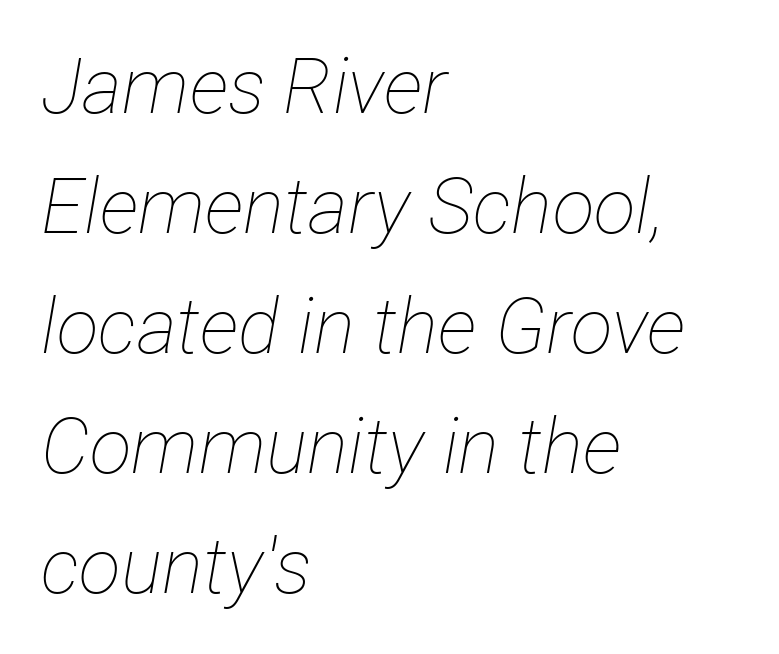
The image shows 77 px thin, condensed type, italic (leaning right); set left-aligned, normal line spacing (1.56x), normal letter spacing, not underlined; low stroke contrast and a medium x-height.
